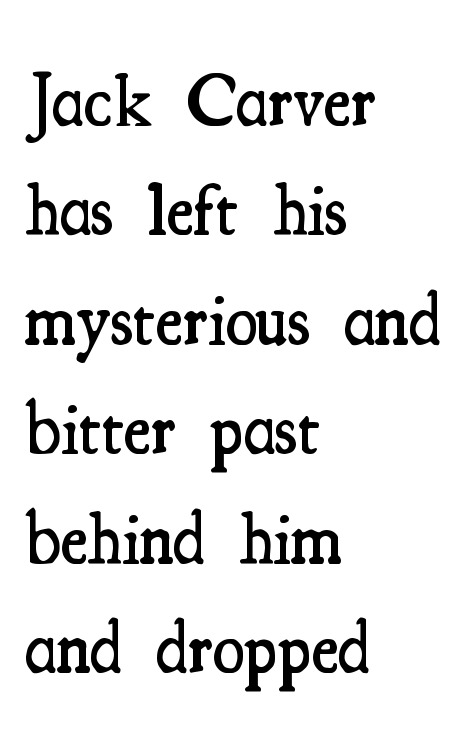
Q: Is the text bold? A: Semi-bold.
Q: Is the text italic (slanted)? A: No, it is upright.
Q: Is the typeface a serif or a sans-serif typeface? A: Serif.
Q: Is the text underlined? A: No.
Q: How is the paragraph aligned? A: Left-aligned.
Q: Is the spacing between letters normal or unusually wide? A: Normal.
Q: Is the spacing between lines tight, normal or loose? A: Normal.
Q: Width (condensed, normal, or wide)? A: Condensed.
Q: Stroke contrast? A: Medium.
Q: x-height? A: Small.
Q: Monospaced? A: No.
